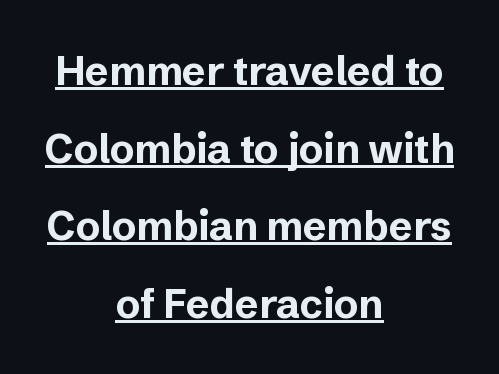
The image shows 40 px bold sans-serif type, upright; set centered, loose line spacing (1.94x), normal letter spacing, underlined; low stroke contrast and a medium x-height.
